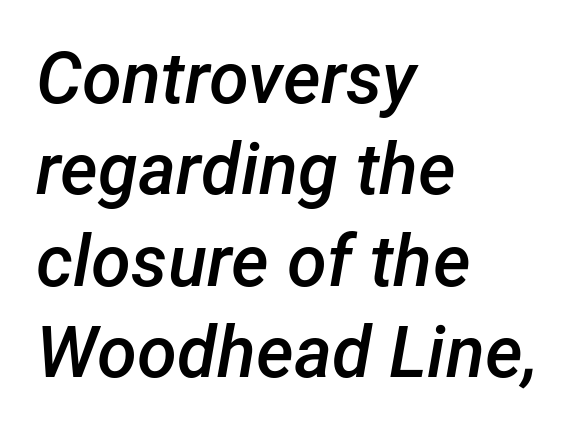
The face used here is rendered with its standard letterfit. All the whitespace from short lines collects on the right. Typesetter's note: demi weight, one step under bold. The rendering uses natural spacing where letterforms have individual widths. The area under the type is left untouched.
